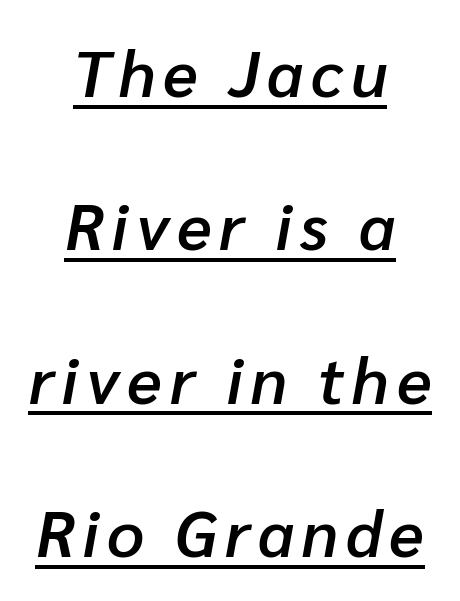
The image shows 65 px semibold type, italic (leaning right); set centered, loose line spacing (2.36x), underlined; low stroke contrast and a medium x-height.
